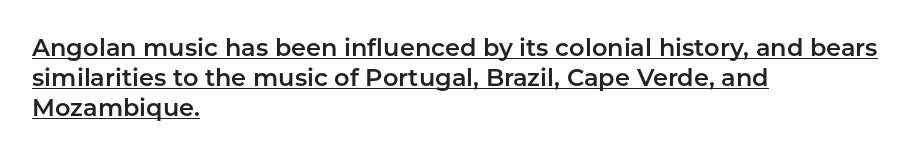
The image shows 24 px text type, upright; set left-aligned, normal line spacing (1.25x), normal letter spacing, underlined.
